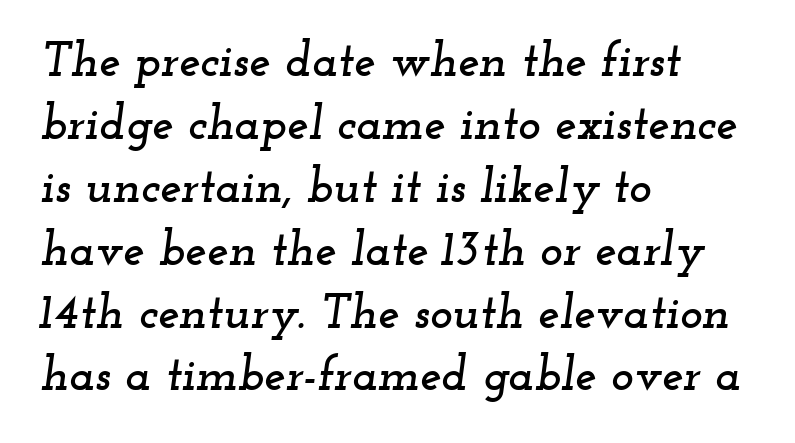
{"serif": "yes", "italic": "yes", "lean": "right", "slant_degrees": 12, "width": "wide", "stroke_contrast": "low", "x_height": "small", "monospaced": "no", "underline": "no", "align": "left", "line_spacing": "normal", "line_spacing_ratio": 1.31, "letter_spacing": "normal", "letter_spacing_em": 0.0, "glyph_px": 48}
